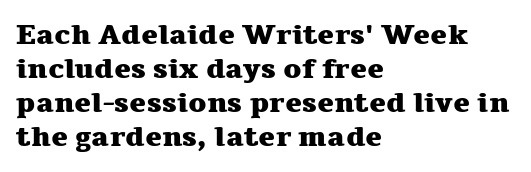
The image shows 28 px heavy, wide serif type, upright; set left-aligned, line spacing 1.21x, normal letter spacing, not underlined; medium stroke contrast and a medium x-height.
